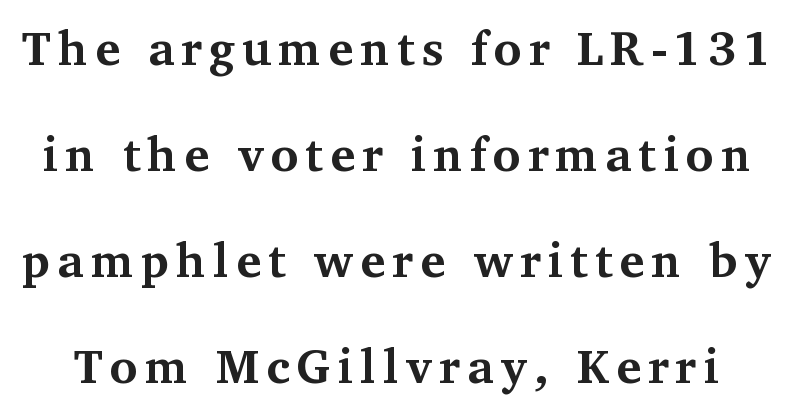
Do the characters align in a grid? No, the font is proportional. Check where the strokes stop: tiny serifs finish them off. The typesetting leans heavy: a genuine bold. One glance says open: line gaps are wider than usual. No italicization has been applied; the sample stays upright. This rendering features lettering with no underline.
